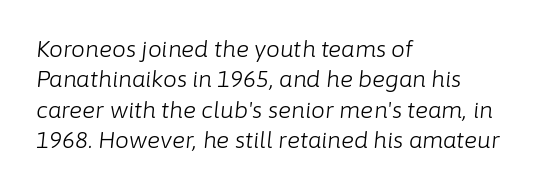
{"italic": "yes", "lean": "right", "slant_degrees": 6, "bold": "no", "underline": "no", "align": "left", "line_spacing": "normal", "line_spacing_ratio": 1.38, "letter_spacing": "normal", "letter_spacing_em": 0.0, "glyph_px": 22}
